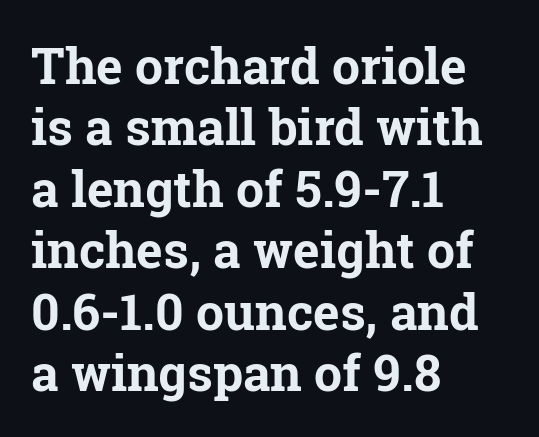
Q: Is the text bold? A: Yes.
Q: Is the text italic (slanted)? A: No, it is upright.
Q: Is the typeface a serif or a sans-serif typeface? A: Serif.
Q: Is the text underlined? A: No.
Q: How is the paragraph aligned? A: Left-aligned.
Q: Is the spacing between letters normal or unusually wide? A: Normal.
Q: Width (condensed, normal, or wide)? A: Normal.
Q: Stroke contrast? A: Low.
Q: x-height? A: Medium.
Q: Monospaced? A: No.
